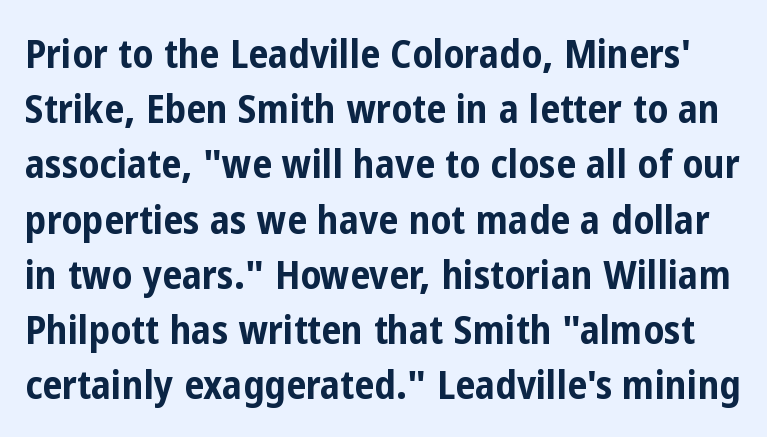
A full-strength bold gives these letters their thick strokes. Regarding leading, the lines here are spaced in the standard way. Underline: absent. The specimen reads as upright at a glance.
